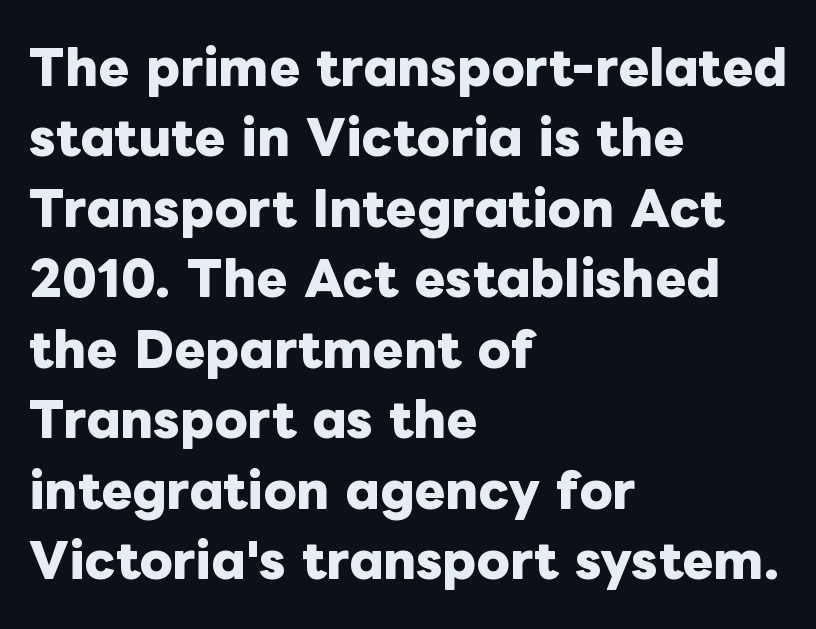
The image shows 47 px heavy type, upright; set left-aligned, normal line spacing (1.5x), normal letter spacing, not underlined; low stroke contrast and a medium x-height.
